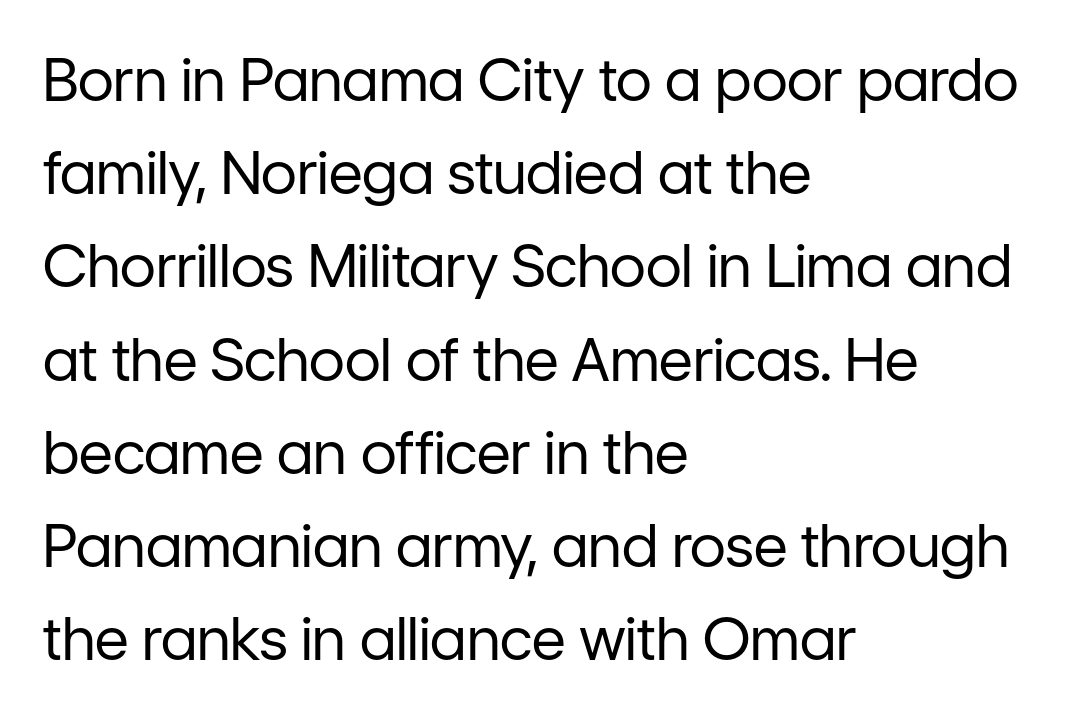
Q: Is the text bold? A: No.
Q: Is the text italic (slanted)? A: No, it is upright.
Q: Is the typeface a serif or a sans-serif typeface? A: Sans-serif.
Q: Is the text underlined? A: No.
Q: How is the paragraph aligned? A: Left-aligned.
Q: Is the spacing between letters normal or unusually wide? A: Normal.
Q: Is the spacing between lines tight, normal or loose? A: Normal.
Q: Width (condensed, normal, or wide)? A: Normal.
Q: Stroke contrast? A: Low.
Q: x-height? A: Medium.
Q: Monospaced? A: No.
